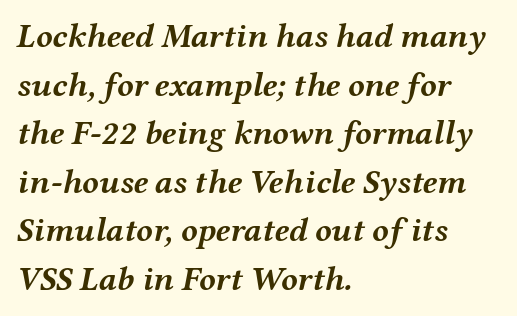
{"italic": "yes", "lean": "right", "slant_degrees": 12, "bold": "yes", "weight": "semibold", "width": "wide", "stroke_contrast": "medium", "x_height": "medium", "monospaced": "no", "underline": "no", "align": "left", "line_spacing": "normal", "line_spacing_ratio": 1.43, "letter_spacing": "normal", "letter_spacing_em": 0.0, "glyph_px": 34}
